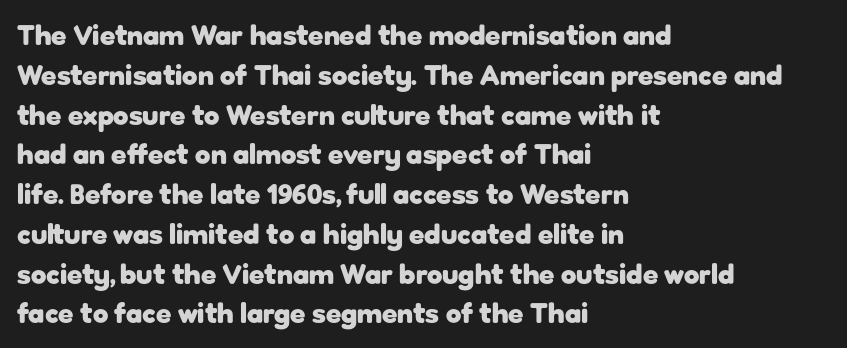
{"serif": "no", "italic": "no", "bold": "yes", "weight": "heavy", "width": "normal", "stroke_contrast": "low", "x_height": "medium", "monospaced": "no", "underline": "no", "align": "left", "line_spacing": "normal", "line_spacing_ratio": 1.42, "letter_spacing": "normal", "letter_spacing_em": 0.0, "glyph_px": 28}
